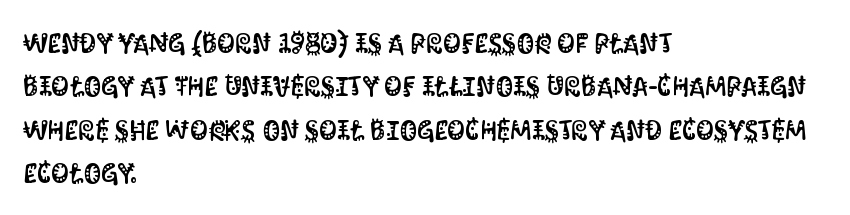
The face used here is rendered with its standard letterfit. No word sits above an underline. The specimen reads as upright at a glance. Regular leading. Think of a printed novel: that variable character pitch is what you see here. A classic flush-left, rag-right setting is used for this passage.
